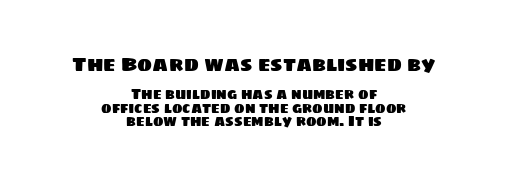
Q: Is the text underlined? A: No.
Q: How is the paragraph aligned? A: Centered.
Q: Is the spacing between letters normal or unusually wide? A: Normal.
Q: Is the spacing between lines tight, normal or loose? A: Tight.
Q: Which block of text is set in a larger size, the first (top) or the second (bottom)? A: The first (top) one.
